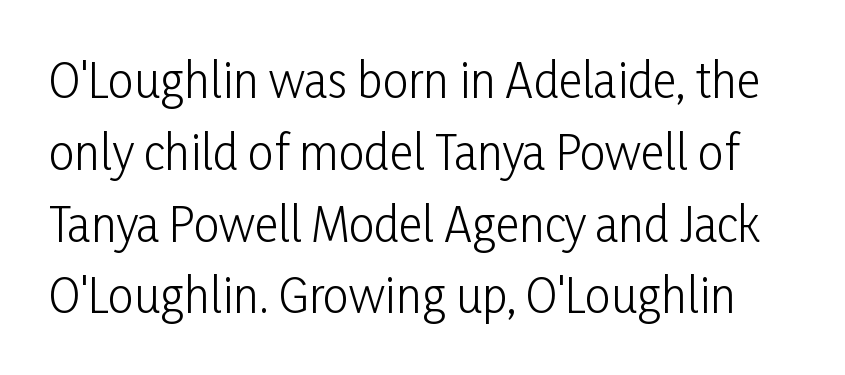
Q: Is the text bold? A: No.
Q: Is the text italic (slanted)? A: No, it is upright.
Q: Is the typeface a serif or a sans-serif typeface? A: Sans-serif.
Q: Is the text underlined? A: No.
Q: Is the spacing between letters normal or unusually wide? A: Normal.
Q: Is the spacing between lines tight, normal or loose? A: Normal.
Q: Width (condensed, normal, or wide)? A: Condensed.
Q: Stroke contrast? A: Low.
Q: x-height? A: Medium.
Q: Monospaced? A: No.
